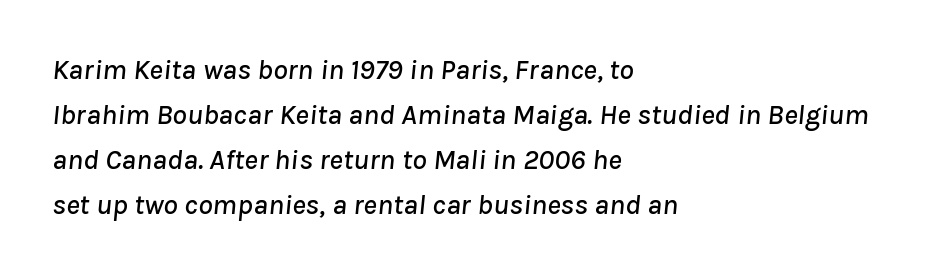
The image shows 29 px text type, italic (leaning right); set left-aligned, normal line spacing (1.55x), normal letter spacing, not underlined; low stroke contrast and a medium x-height.
